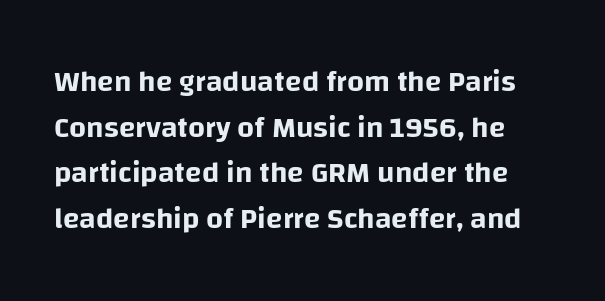
The letterforms sit shoulder to shoulder at normal distance. These lines are composed in type without serifs. Note the varied advance widths — an 'i' is clearly narrower than an 'm'. The designer left line spacing at the default. These lines were composed using upright roman letters.
